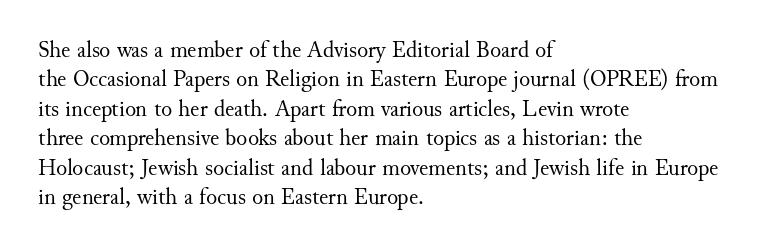
Q: Is the text bold? A: No.
Q: Is the text italic (slanted)? A: No, it is upright.
Q: Is the text underlined? A: No.
Q: How is the paragraph aligned? A: Left-aligned.
Q: Is the spacing between letters normal or unusually wide? A: Normal.
Q: Is the spacing between lines tight, normal or loose? A: Normal.
